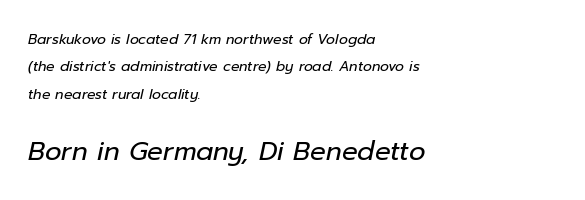
The image shows 26 px text type, italic (leaning right); set left-aligned, loose line spacing (1.96x), normal letter spacing, not underlined; the second (bottom) block is 1.86x larger.
